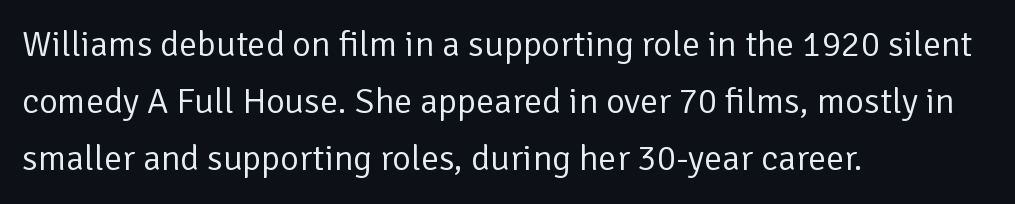
The strip under each line holds only bare page. The letters stand upright; this is a roman face. The lines in this sample share a left origin and differ only in where they stop. A typesetter would call this leading conventional body-copy spacing. The letters advance in unequal steps, a hallmark of proportional type. No letter is thick-stroked: the sample isn't bold.
